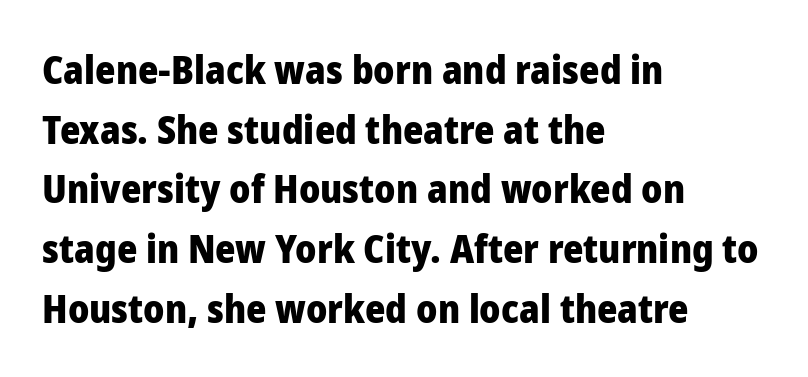
The image shows 39 px heavy sans-serif type, upright; set left-aligned, normal line spacing (1.53x), normal letter spacing, not underlined; low stroke contrast and a medium x-height.
